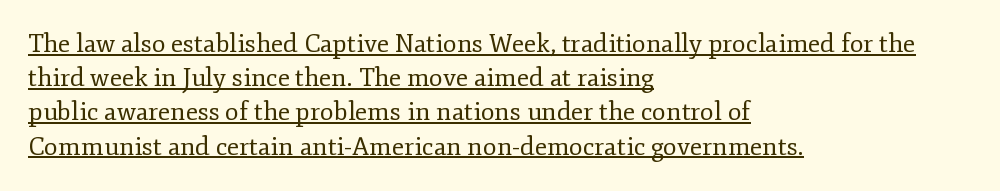
{"italic": "no", "bold": "no", "underline": "yes", "align": "left", "line_spacing": "normal", "line_spacing_ratio": 1.37, "letter_spacing": "normal", "letter_spacing_em": 0.0, "glyph_px": 25}
